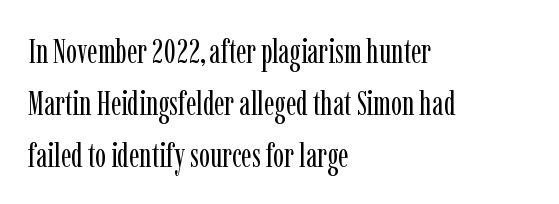
Teacher's note: observe the even left margin — that is flush-left alignment. Standard letterfit; no display-style spreading of the glyphs. This reads as an unemphasized weight, regular at the heaviest. Rendered with straight, roman letterforms. I'd call this a serif setting — the letters wear small feet. The face used here is proportionally spaced, like ordinary book or web type.
